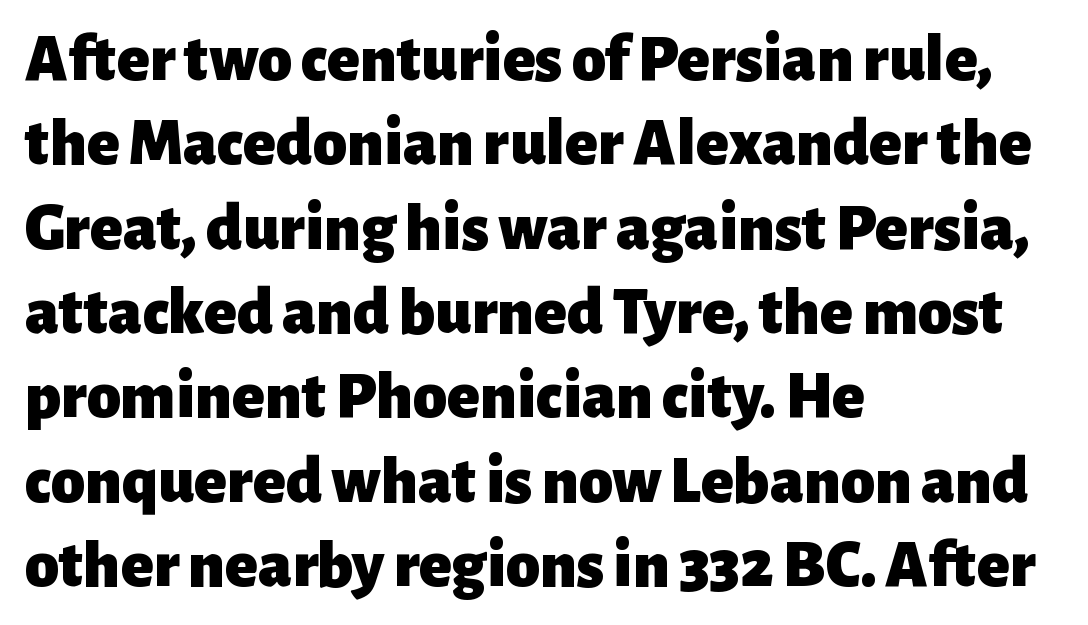
Q: Is the text bold? A: Yes.
Q: Is the text italic (slanted)? A: No, it is upright.
Q: Is the typeface a serif or a sans-serif typeface? A: Sans-serif.
Q: Is the text underlined? A: No.
Q: How is the paragraph aligned? A: Left-aligned.
Q: Is the spacing between letters normal or unusually wide? A: Normal.
Q: Width (condensed, normal, or wide)? A: Normal.
Q: Stroke contrast? A: Low.
Q: x-height? A: Medium.
Q: Monospaced? A: No.
